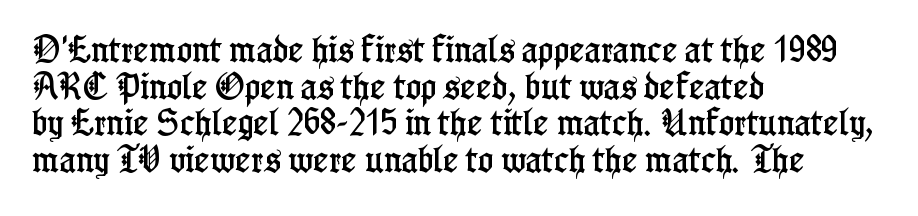
{"serif": "yes", "italic": "no", "width": "condensed", "stroke_contrast": "low", "x_height": "medium", "monospaced": "no", "underline": "no", "align": "left", "line_spacing": "normal", "line_spacing_ratio": 1.26, "letter_spacing": "normal", "letter_spacing_em": 0.0, "glyph_px": 29}
